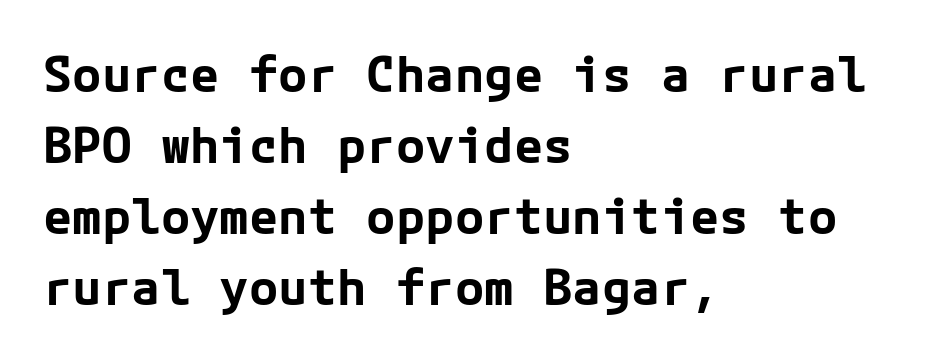
{"serif": "no", "italic": "no", "bold": "yes", "weight": "bold", "width": "normal", "stroke_contrast": "low", "x_height": "medium", "underline": "no", "align": "left", "line_spacing": "normal", "line_spacing_ratio": 1.45, "letter_spacing": "normal", "letter_spacing_em": 0.0, "glyph_px": 49}
